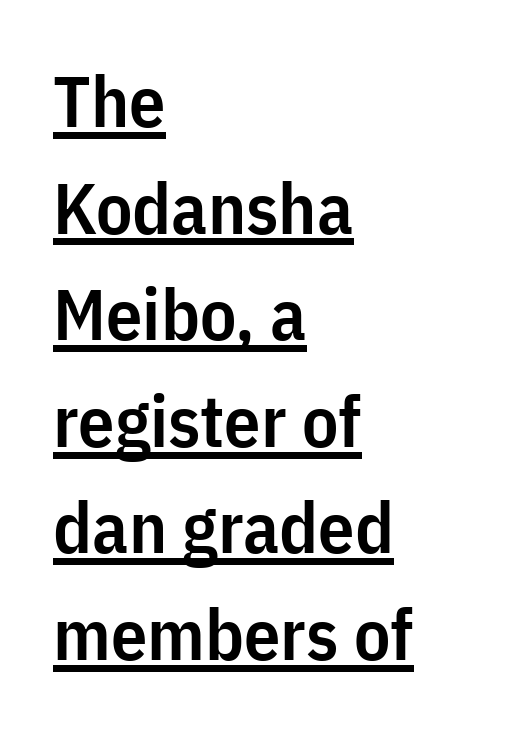
The image shows 72 px semibold, condensed sans-serif type, upright; set left-aligned, normal line spacing (1.48x), normal letter spacing, underlined; low stroke contrast and a medium x-height.
